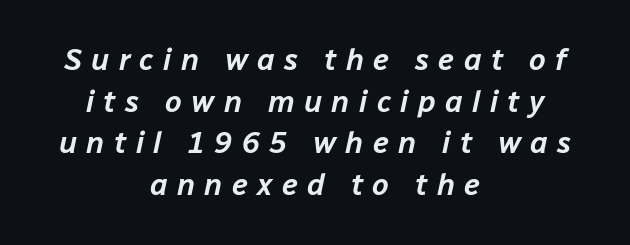
It's the slanting kind of type. The passage shown has open, widely tracked lettering throughout. Descender tails drop into unmarked territory. Is this a fixed-width face? No — the glyphs have proportional, varying widths. Which margin do the lines hug? Neither — every line sits in the middle.
